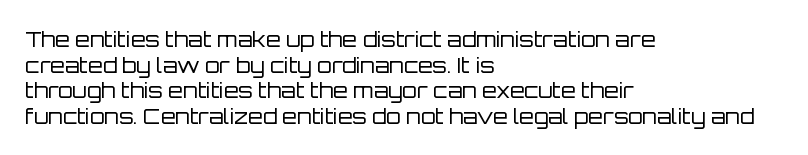
{"italic": "no", "bold": "no", "underline": "no", "align": "left", "line_spacing_ratio": 1.22, "letter_spacing": "normal", "letter_spacing_em": 0.0, "glyph_px": 21}
